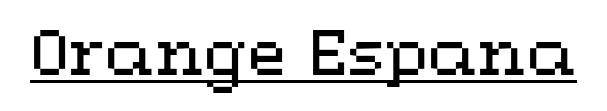
{"italic": "no", "bold": "no", "weight": "regular", "width": "wide", "stroke_contrast": "medium", "x_height": "medium", "monospaced": "no", "underline": "yes", "letter_spacing": "normal", "letter_spacing_em": 0.0, "glyph_px": 62}
